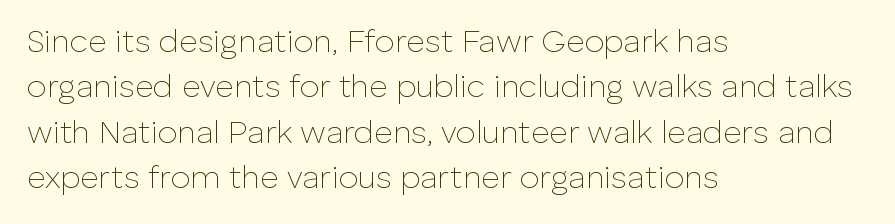
{"serif": "no", "italic": "no", "bold": "no", "weight": "thin", "width": "normal", "stroke_contrast": "low", "x_height": "medium", "monospaced": "no", "underline": "no", "align": "left", "line_spacing": "normal", "line_spacing_ratio": 1.42, "letter_spacing": "normal", "letter_spacing_em": 0.0, "glyph_px": 32}
